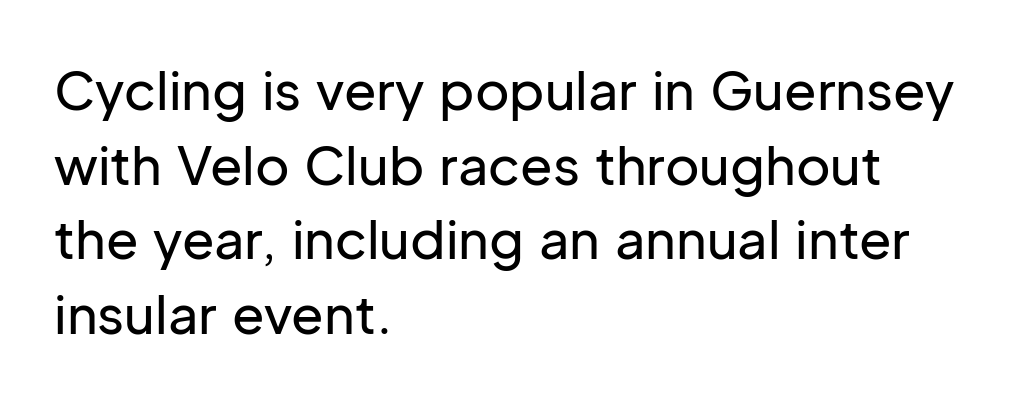
The image shows 53 px sans-serif type, upright; set left-aligned, normal line spacing (1.41x), normal letter spacing, not underlined; low stroke contrast and a medium x-height.
